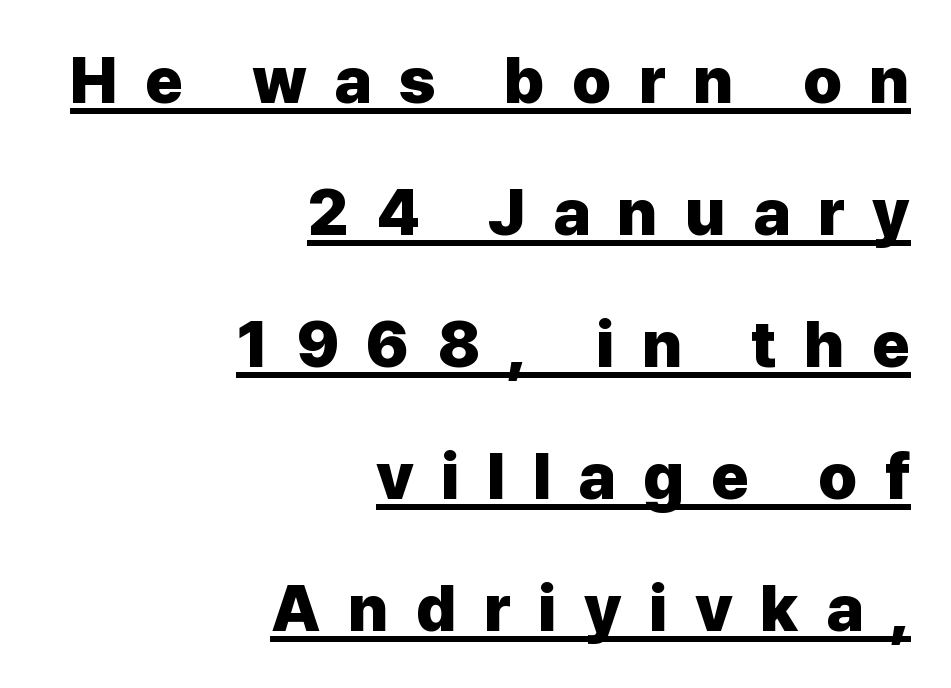
The image shows 65 px heavy sans-serif type, upright; set right-aligned, loose line spacing (2.03x), unusually wide letter spacing (+0.42 em), underlined; low stroke contrast and a medium x-height.
